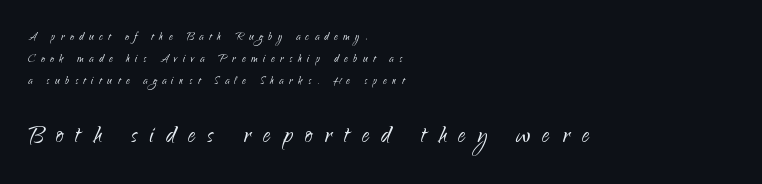
The image shows 30 px light sans-serif type; set left-aligned, normal line spacing (1.56x), unusually wide letter spacing (+0.41 em), not underlined; the second (bottom) block is 2.14x larger; low stroke contrast and a small x-height.
